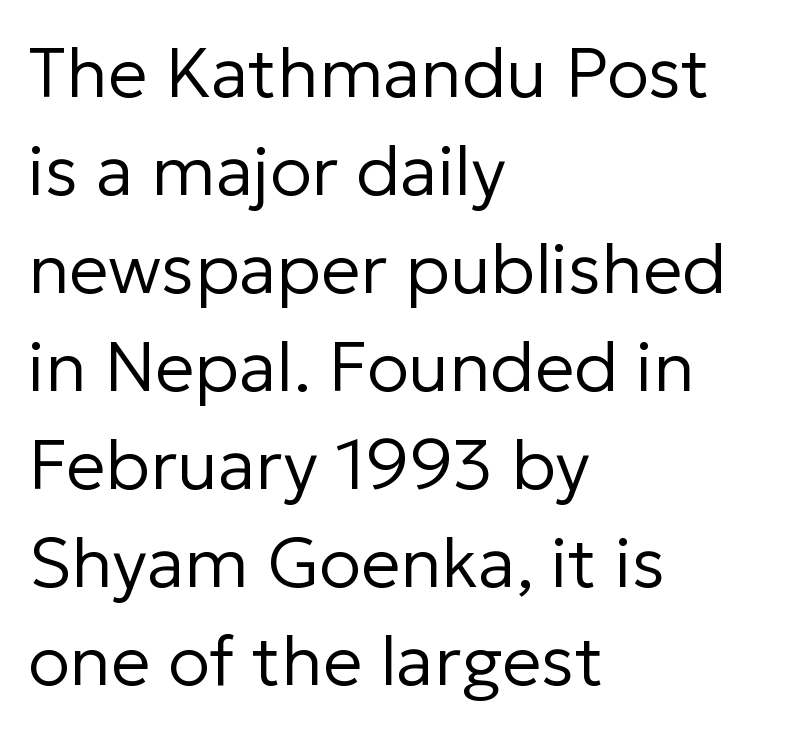
The image shows 70 px regular-weight sans-serif type, upright; set left-aligned, normal line spacing (1.4x), normal letter spacing, not underlined; low stroke contrast and a medium x-height.
